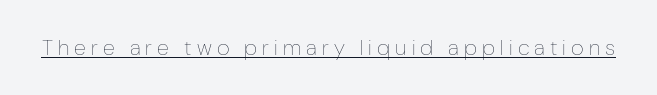
Is there any slant? The stems are plumb. Letter spacing: wide. The typesetter has applied underlining to the passage shown. The strokes carry an ordinary text weight at most.
